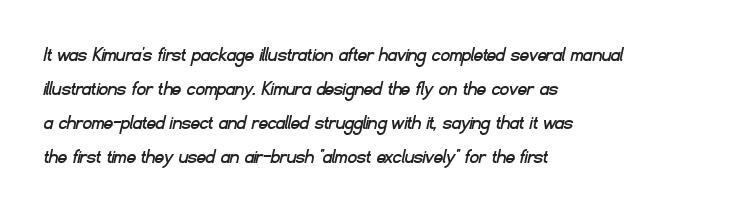
{"underline": "no", "align": "left", "line_spacing": "normal", "line_spacing_ratio": 1.54, "letter_spacing": "normal", "letter_spacing_em": 0.0, "glyph_px": 22}
